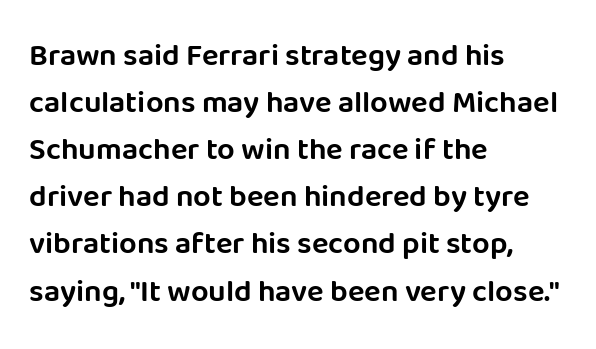
These lines sit exactly where default settings would place them. Examine the stroke ends and you'll find no serifs. One-word summary of the alignment: left. The lettering holds an erect, upright posture throughout.
